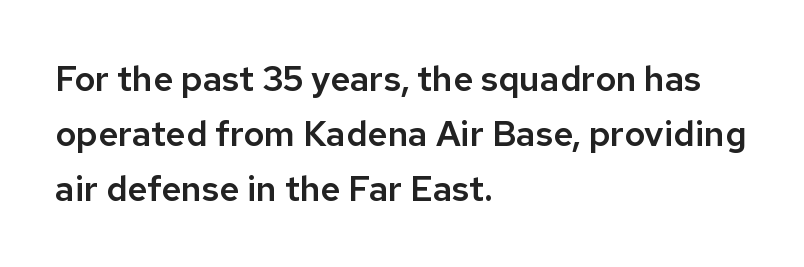
{"serif": "no", "italic": "no", "width": "normal", "stroke_contrast": "low", "x_height": "medium", "monospaced": "no", "underline": "no", "align": "left", "line_spacing": "normal", "line_spacing_ratio": 1.57, "letter_spacing": "normal", "letter_spacing_em": 0.0, "glyph_px": 35}
